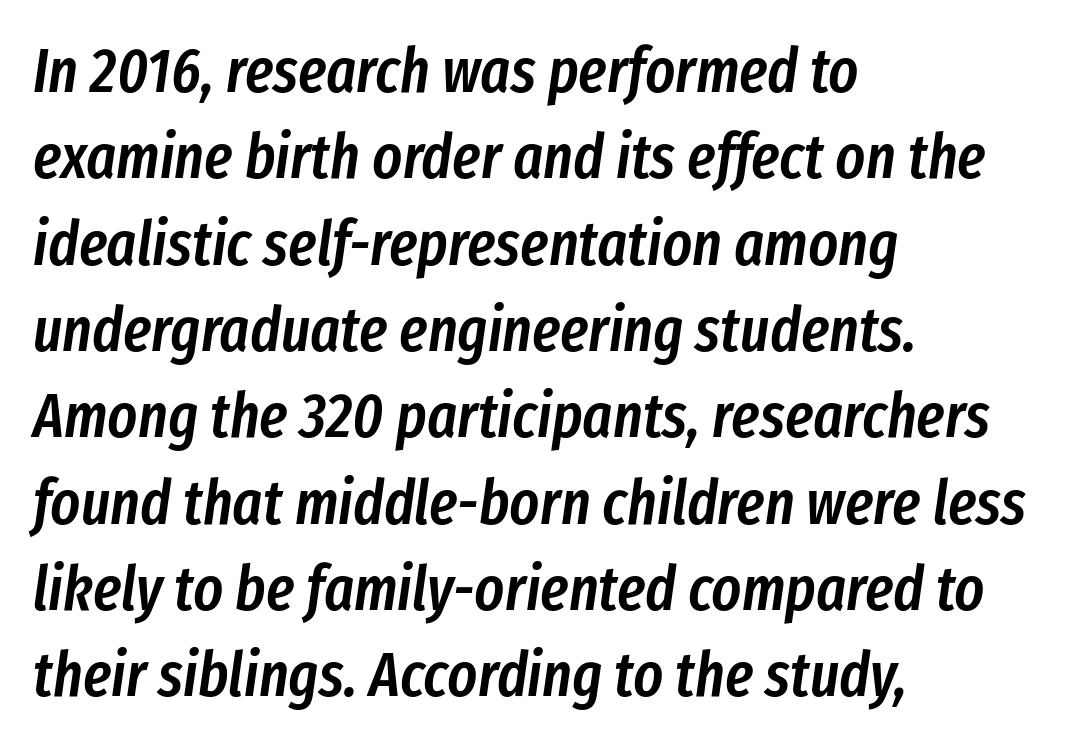
Summary of weight: moderately heavy, a semibold. The rendering anchors every line to the left-hand side. The passage shown is not underscored anywhere. Looks like regular typesetting: each glyph gets only the width it needs. Notice how descenders clear the ascenders below comfortably — that's standard leading.
